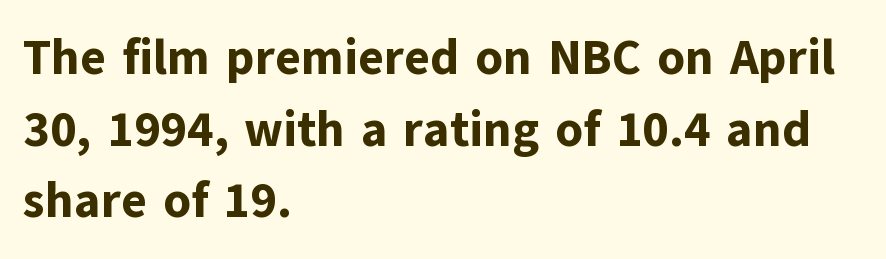
Nope, no serifs anywhere on these letters. Typeset ragged right — the left edge is the straight one. Posture: straight, roman, zero tilt. Weight: bold. Descenders hang freely into open space.
